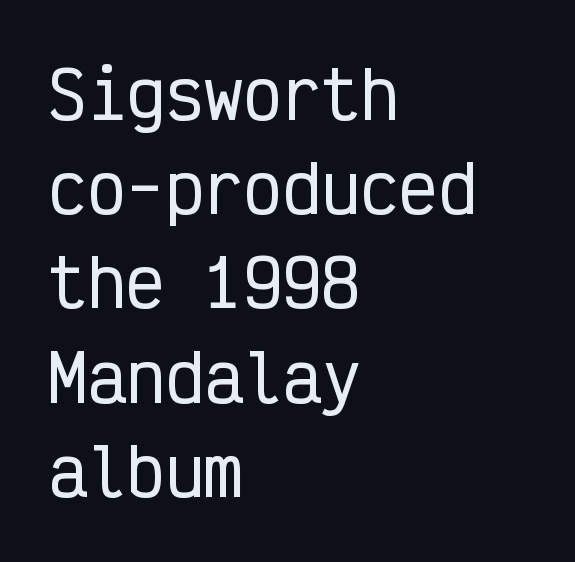
The image shows 65 px condensed sans-serif type, upright, monospaced; set left-aligned, normal line spacing (1.45x), normal letter spacing, not underlined; low stroke contrast and a medium x-height.
